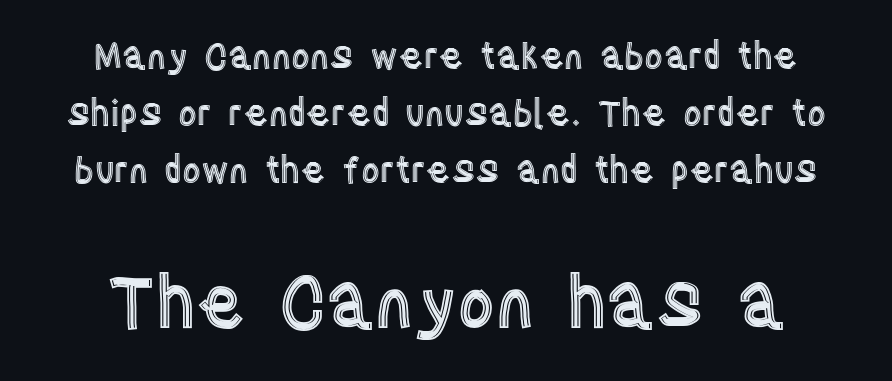
Q: Is the text italic (slanted)? A: No, it is upright.
Q: Is the text underlined? A: No.
Q: Is the spacing between letters normal or unusually wide? A: Normal.
Q: Is the spacing between lines tight, normal or loose? A: Normal.
Q: Which block of text is set in a larger size, the first (top) or the second (bottom)? A: The second (bottom) one.
Q: Width (condensed, normal, or wide)? A: Condensed.
Q: x-height? A: Large.
Q: Monospaced? A: No.
